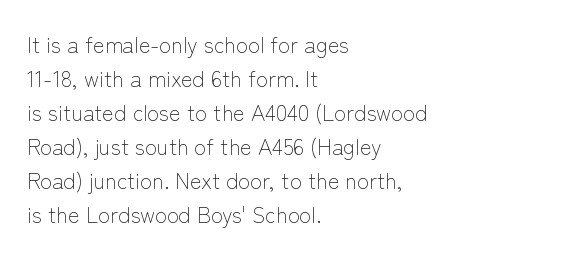
Caption: multi-line text, flush left, ragged right. Rendered with straight, roman letterforms. Beneath every word, the page is bare. Weight: not bold — regular or lighter. Nobody touched the tracking dial on this one. Vertically, the passage feels balanced, rows spaced as you'd expect.
